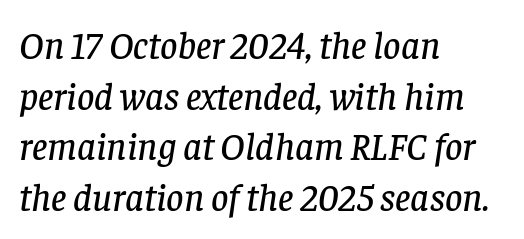
The image shows 38 px serif type, italic (leaning right); set left-aligned, normal line spacing (1.33x), normal letter spacing, not underlined; low stroke contrast and a large x-height.
